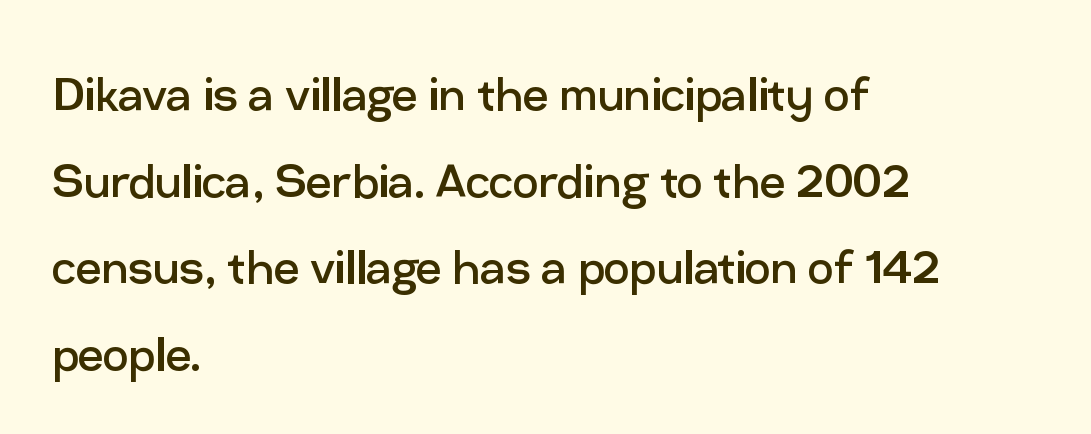
{"serif": "no", "italic": "no", "bold": "no", "weight": "regular", "width": "normal", "stroke_contrast": "low", "x_height": "medium", "monospaced": "no", "underline": "no", "align": "left", "line_spacing": "normal", "line_spacing_ratio": 1.52, "letter_spacing": "normal", "letter_spacing_em": 0.0, "glyph_px": 57}
